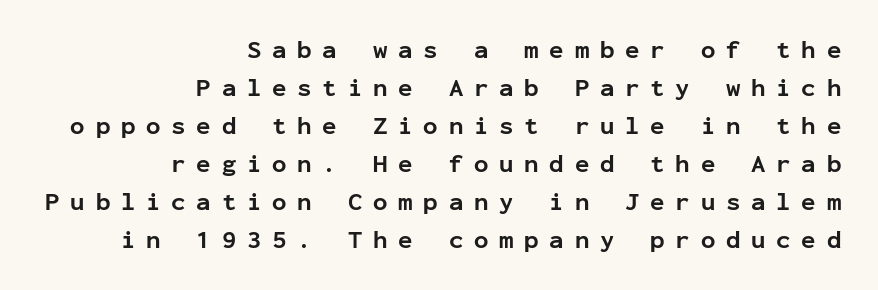
{"italic": "no", "bold": "yes", "underline": "no", "align": "right", "line_spacing": "normal", "line_spacing_ratio": 1.58, "letter_spacing": "wide", "letter_spacing_em": 0.45, "glyph_px": 24}
